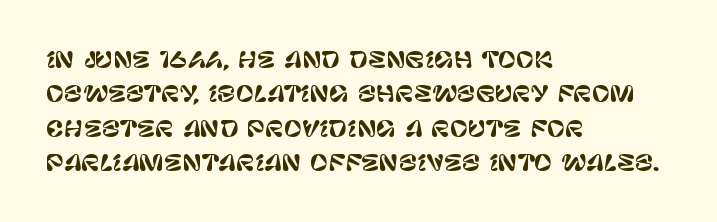
Teacher's note: observe the even left margin — that is flush-left alignment. The passage shown has conventional tracking throughout. The block of text has a typical density, with ordinary space between rows. The area under the type is left untouched.
